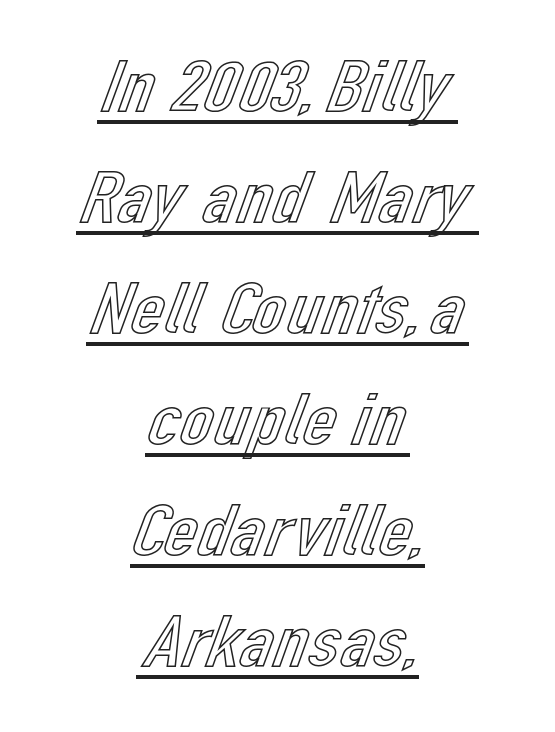
If you folded the block vertically in half, each line would mirror itself in length. Looks like regular typesetting: each glyph gets only the width it needs. Like a heading marked for emphasis, these lines bear an underscore. The passage shown stacks its lines at a standard gap. The tracking reads as untouched default to a designer's eye.
